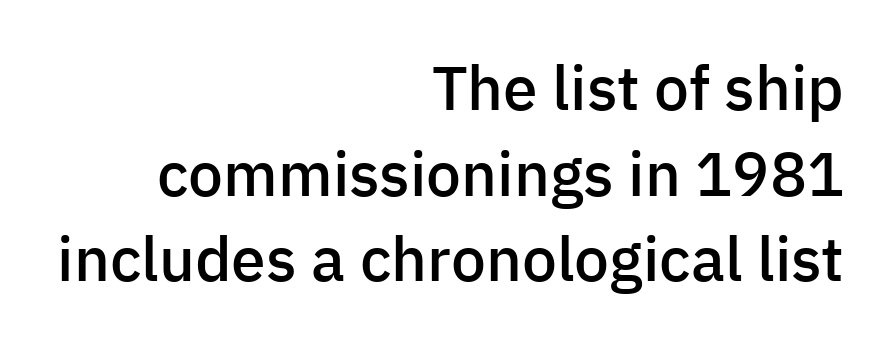
The image shows 62 px semibold sans-serif type, upright; set right-aligned, normal line spacing (1.38x), normal letter spacing, not underlined; low stroke contrast and a medium x-height.
